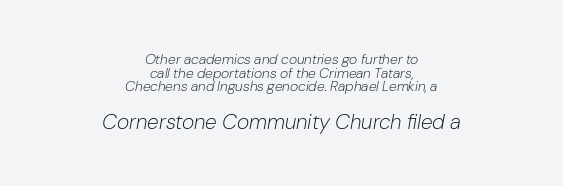
Weight class: somewhere from thin through regular. These lines stack symmetrically, like a column narrowing and widening about its center. Emphasis-style slanted type is in use. This block would grow much taller if given ordinary leading; it's compressed now. You get the small type first, then a jump to larger type.
